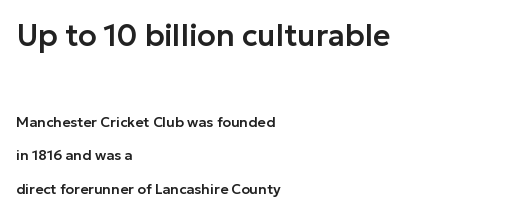
The image shows 30 px sans-serif type, upright; set left-aligned, loose line spacing (2.42x), normal letter spacing, not underlined; the first (top) block is 2.14x larger; low stroke contrast and a medium x-height.
